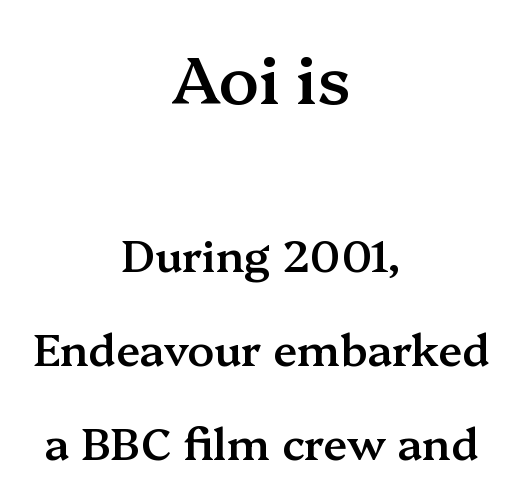
If you squint, the top block still reads clearly — it's the larger of the two. Letters rest on an invisible, unmarked baseline. Observe the ordinary spacing: letters are neighbours, not strangers. The rendering shows small feet on the letterforms — a serif design. This is the in-between weight designers call semibold or demi. This is roman type, the default non-slanted kind.
